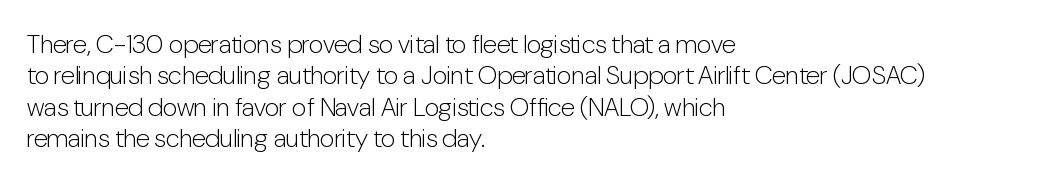
What stands out about the letter spacing? Nothing — it is the standard amount. The rendering anchors every line to the left-hand side. A light-to-regular cut is what we see here. Ordinary non-slanted type is in use.
